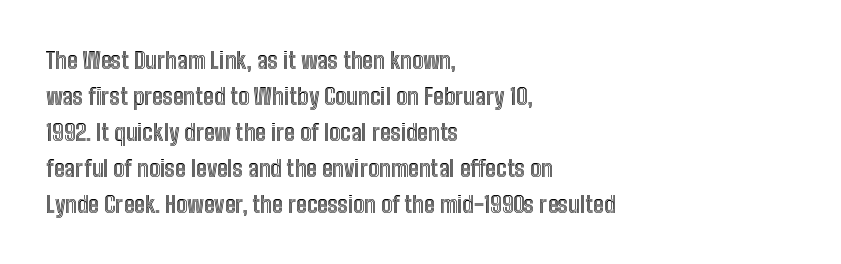
The image shows 23 px text type, upright; set left-aligned, normal line spacing (1.56x), normal letter spacing, not underlined.
